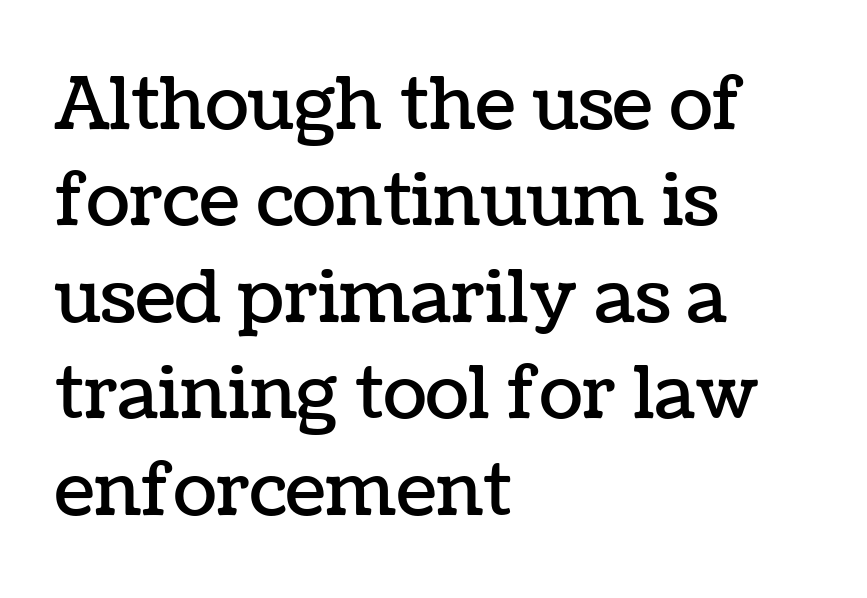
Evenly set lines give the paragraph a standard silhouette. How are the letters spaced? Ordinarily, with no added tracking. This is the regular roman posture of the typeface. Here the designer chose a conventional face with non-uniform glyph widths.
